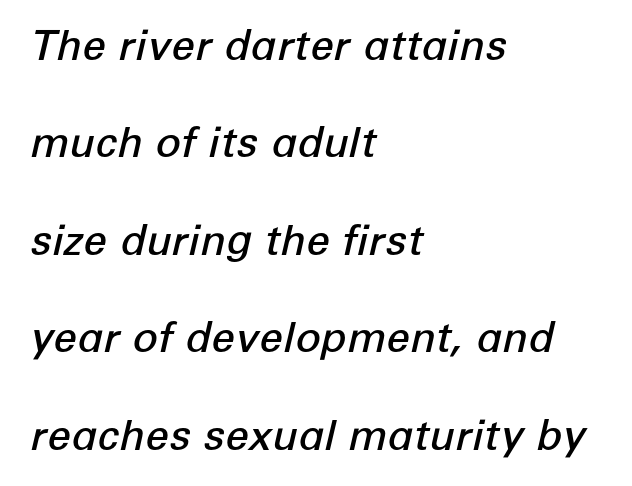
The image shows 42 px semibold type, italic (leaning right); set left-aligned, loose line spacing (2.32x), normal letter spacing, not underlined; low stroke contrast and a medium x-height.
